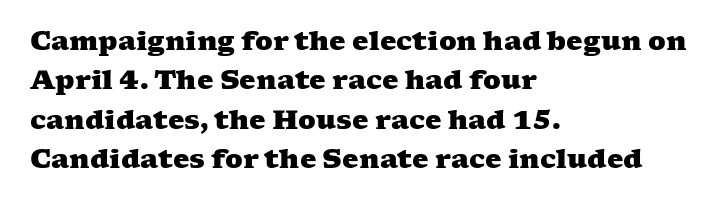
The image shows 26 px bold type; set left-aligned, normal line spacing (1.51x), normal letter spacing, not underlined.
